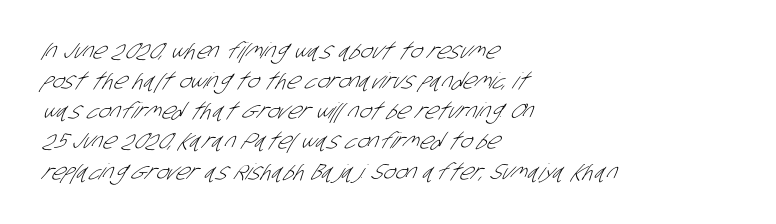
{"bold": "no", "underline": "no", "align": "left", "line_spacing": "normal", "line_spacing_ratio": 1.37, "letter_spacing": "normal", "letter_spacing_em": 0.0, "glyph_px": 22}
